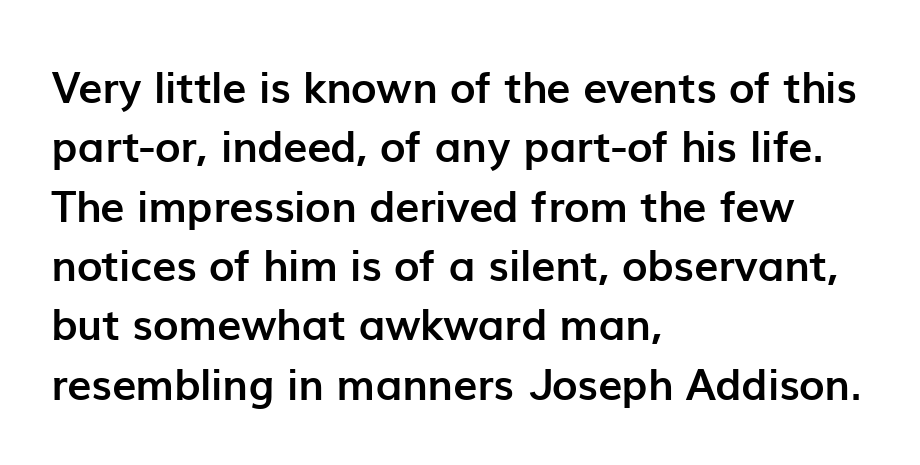
Q: Is the text bold? A: Yes.
Q: Is the text italic (slanted)? A: No, it is upright.
Q: Is the typeface a serif or a sans-serif typeface? A: Sans-serif.
Q: Is the text underlined? A: No.
Q: How is the paragraph aligned? A: Left-aligned.
Q: Is the spacing between letters normal or unusually wide? A: Normal.
Q: Is the spacing between lines tight, normal or loose? A: Normal.
Q: Width (condensed, normal, or wide)? A: Normal.
Q: Stroke contrast? A: Low.
Q: x-height? A: Medium.
Q: Monospaced? A: No.
